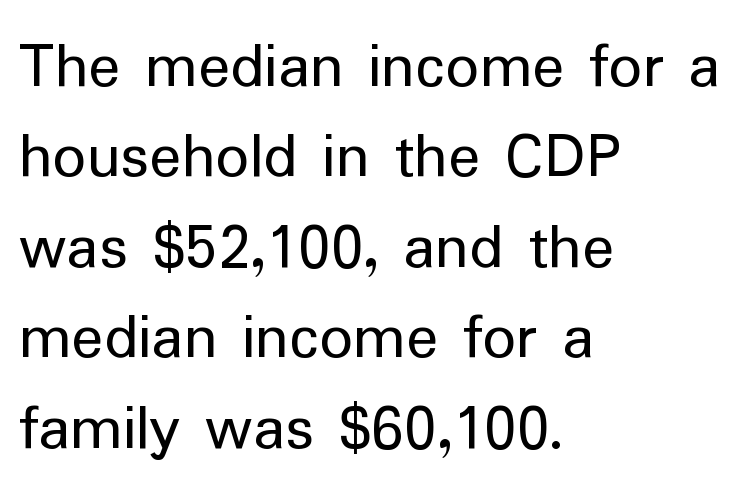
{"serif": "no", "italic": "no", "bold": "no", "weight": "regular", "width": "normal", "stroke_contrast": "low", "x_height": "medium", "monospaced": "no", "underline": "no", "align": "left", "line_spacing": "normal", "line_spacing_ratio": 1.35, "letter_spacing": "normal", "letter_spacing_em": 0.0, "glyph_px": 67}
